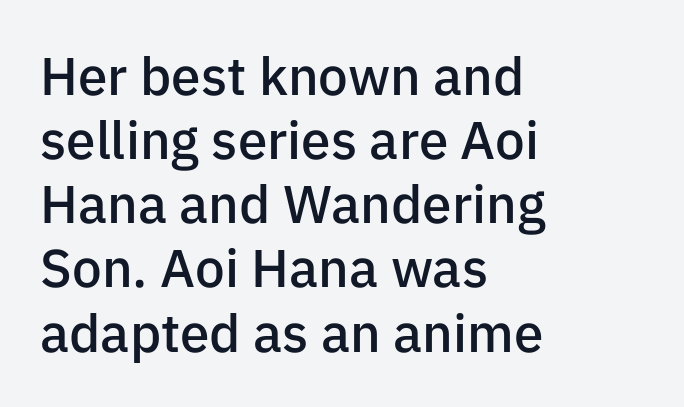
The image shows 53 px semibold sans-serif type, upright; set left-aligned, line spacing 1.21x, normal letter spacing, not underlined; low stroke contrast and a medium x-height.
